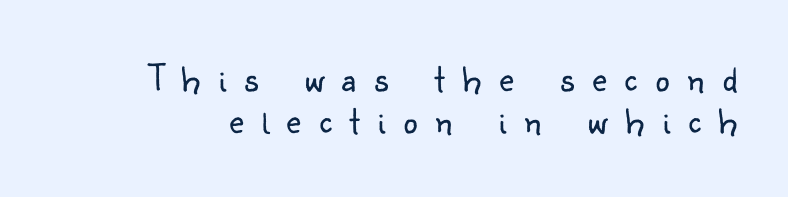
Note the varied advance widths — an 'i' is clearly narrower than an 'm'. Summary of vertical rhythm: compact, with narrow interline spacing. Ordinary non-slanted type is in use. Nobody drew a line under any word here. Unbolded letterforms with no extra heft. Look at the bottom of the vertical strokes: they stop flat, with no serifs.
